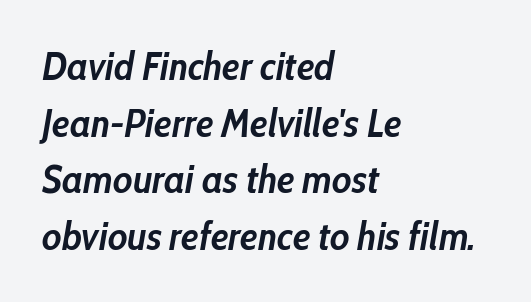
Pretty heavy lettering here — definitely bold. Rendered with sloped, italic letterforms. Is there much room between lines? A standard amount, neither cramped nor airy. Spacing verdict: proportional, widths tailored to each character.
